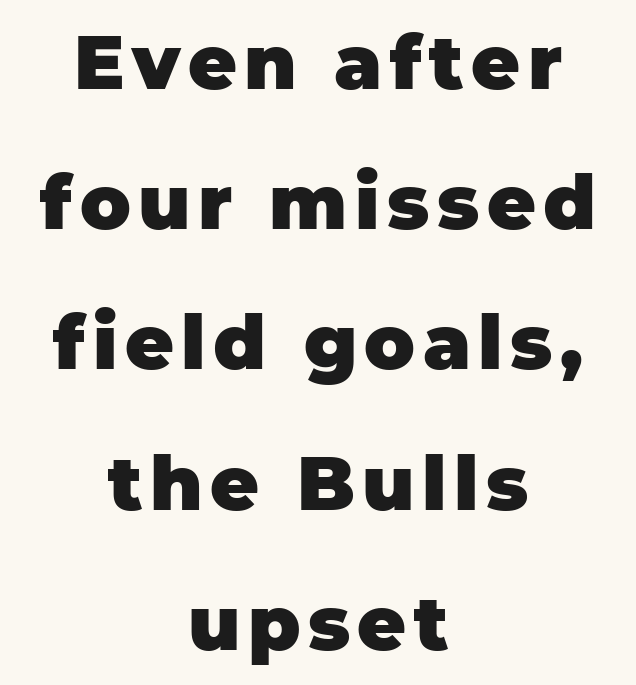
The image shows 75 px heavy sans-serif type, upright; set centered, line spacing 1.87x, not underlined; low stroke contrast and a large x-height.
